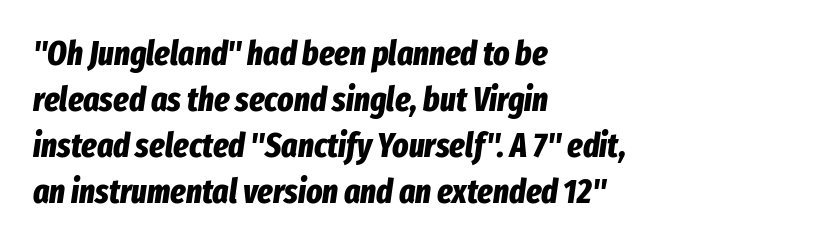
The image shows 34 px bold, condensed type, italic (leaning right); set left-aligned, normal line spacing (1.35x), normal letter spacing, not underlined; low stroke contrast and a medium x-height.
